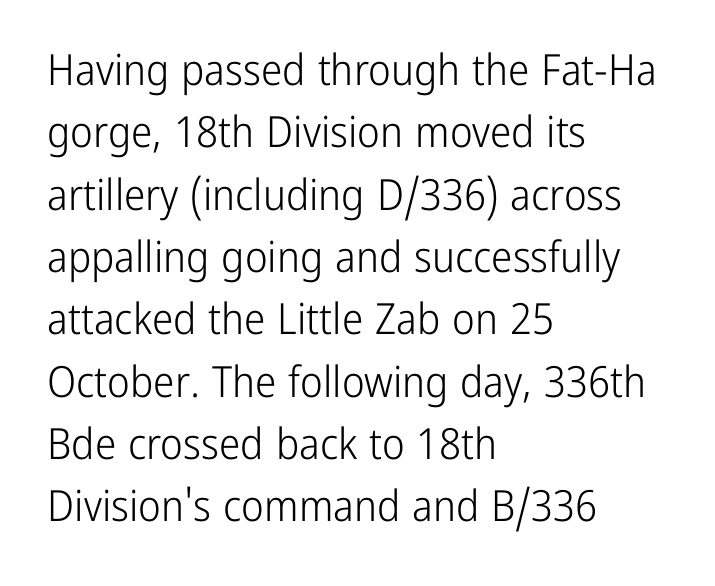
The image shows 43 px light, condensed sans-serif type, upright; set left-aligned, normal line spacing (1.45x), normal letter spacing, not underlined; low stroke contrast and a medium x-height.
